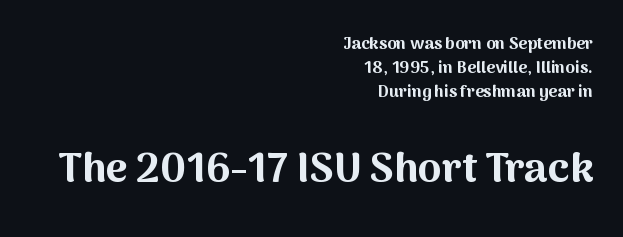
The image shows 42 px bold sans-serif type, upright; set right-aligned, normal line spacing (1.42x), normal letter spacing, not underlined; the second (bottom) block is 2.47x larger; medium stroke contrast and a medium x-height.
